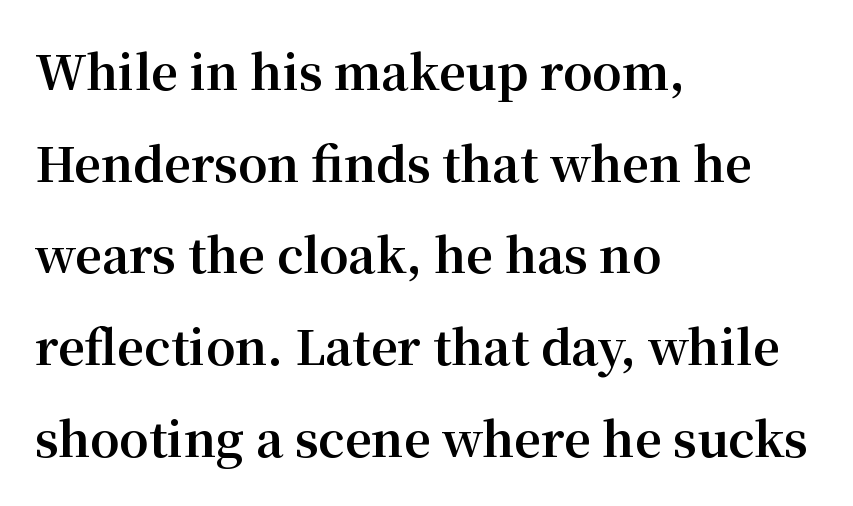
The image shows 47 px bold serif type, upright; set left-aligned, loose line spacing (1.95x), normal letter spacing, not underlined; medium stroke contrast and a medium x-height.
